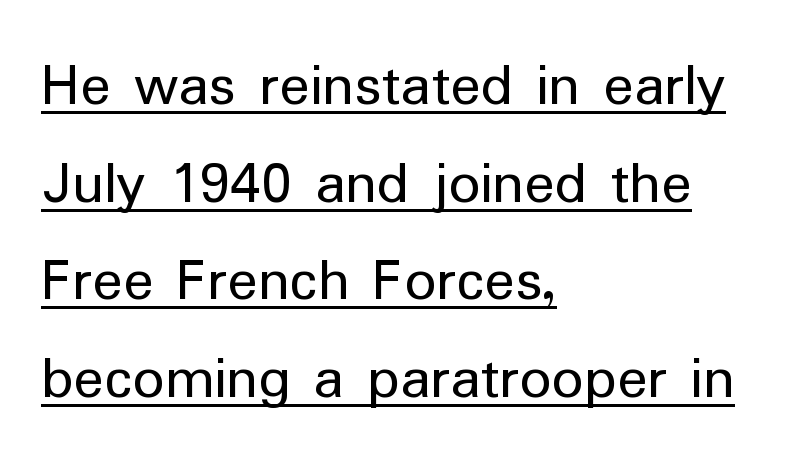
The image shows 63 px regular-weight sans-serif type, upright; set left-aligned, normal line spacing (1.55x), normal letter spacing, underlined; low stroke contrast and a medium x-height.
